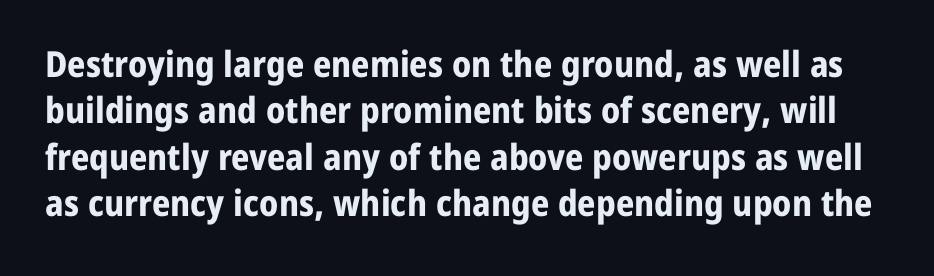
Looks like regular typesetting: each glyph gets only the width it needs. How heavy is the stroke? Heavy — this is a bold. The area under the type is left untouched. The letters sit at their default tracking, neither squeezed nor spread. This is the regular roman posture of the typeface.
